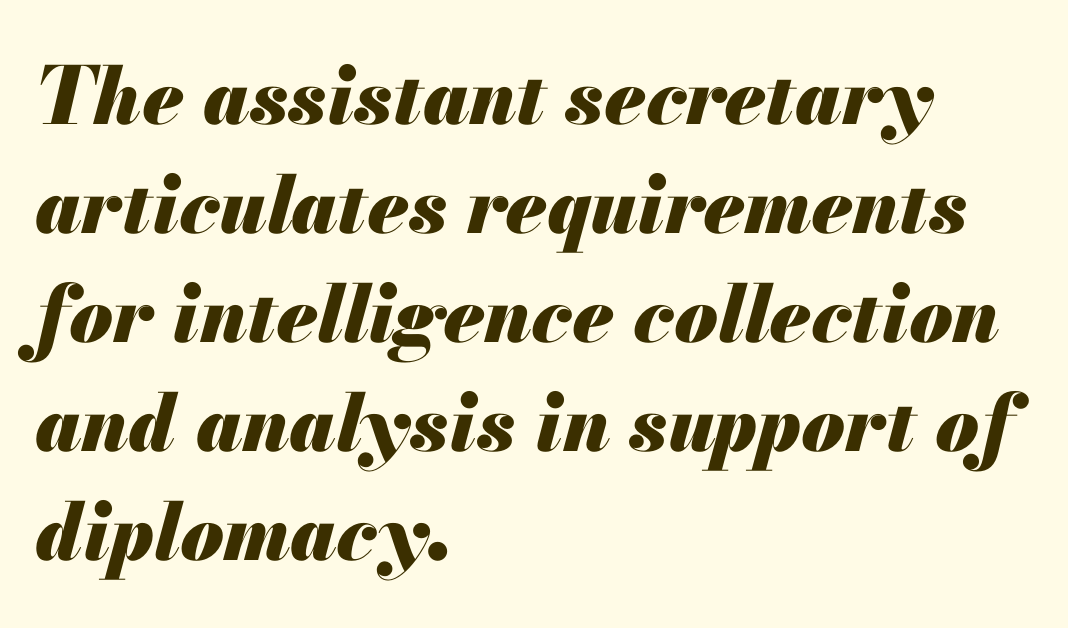
The image shows 79 px heavy type, italic (leaning right); set left-aligned, normal line spacing (1.38x), normal letter spacing, not underlined; medium stroke contrast and a small x-height.
